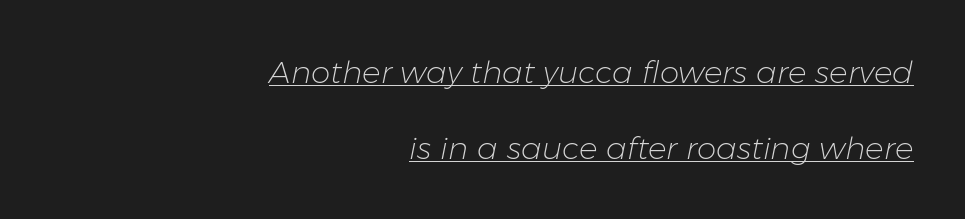
The ragged edge is on the left, which tells us the setting is flush right. A light-to-regular cut is what we see here. A typesetter would call this proportional, since set widths differ per character. Vertically, the passage feels expansive, rows floating well apart. The letters sit at their default tracking, neither squeezed nor spread. Beneath each row of characters lies a ruled line.
